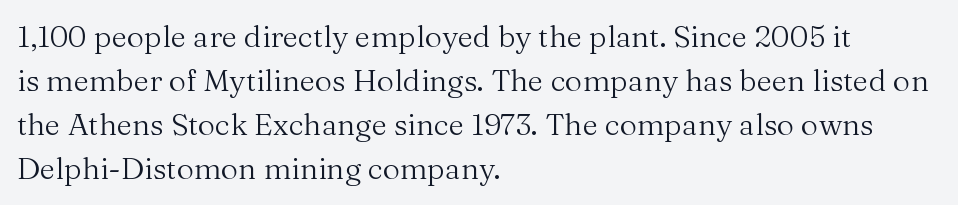
The image shows 30 px regular-weight serif type, upright; set left-aligned, normal line spacing (1.47x), normal letter spacing, not underlined; medium stroke contrast and a medium x-height.
